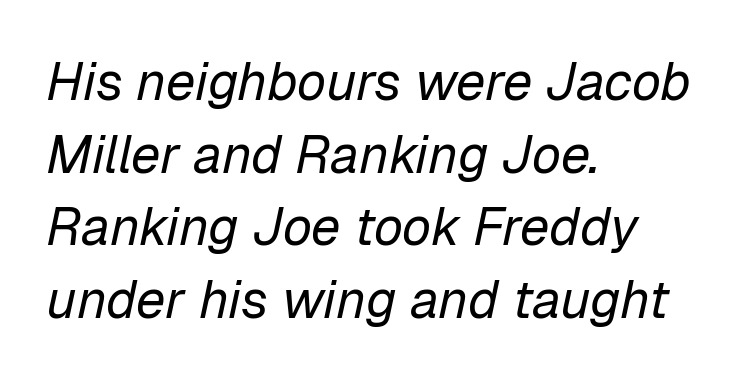
The image shows 53 px regular-weight type, italic (leaning right); set left-aligned, normal line spacing (1.37x), normal letter spacing, not underlined; low stroke contrast and a medium x-height.
